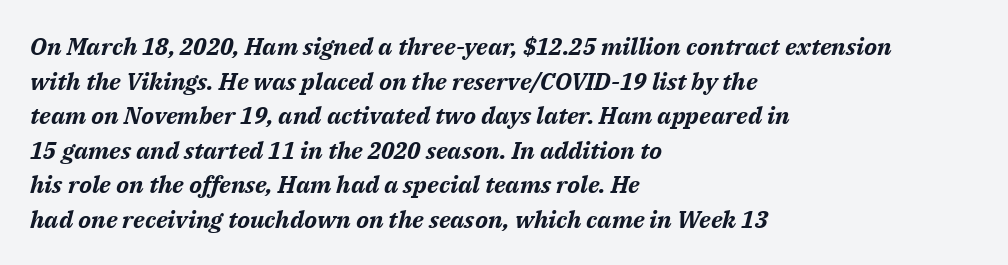
The image shows 24 px bold type, italic (leaning right); set left-aligned, normal line spacing (1.44x), normal letter spacing, not underlined.
